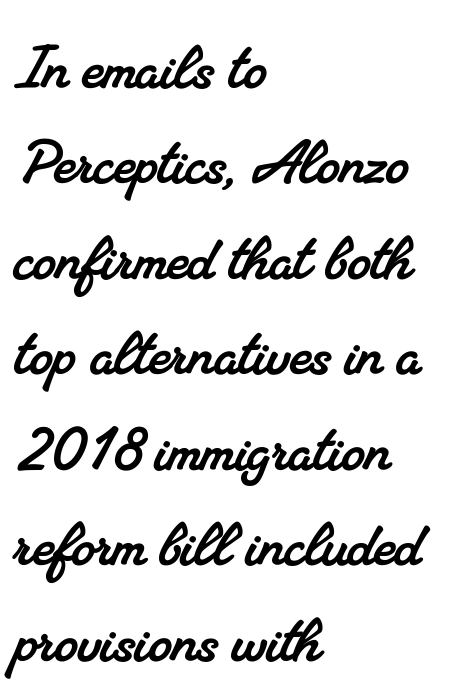
{"serif": "yes", "width": "normal", "stroke_contrast": "medium", "x_height": "small", "monospaced": "no", "underline": "no", "align": "left", "line_spacing": "normal", "line_spacing_ratio": 1.29, "letter_spacing": "normal", "letter_spacing_em": 0.0, "glyph_px": 74}
